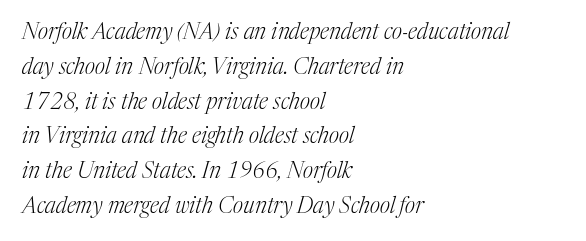
The image shows 22 px text type, italic (leaning right); set left-aligned, normal line spacing (1.58x), normal letter spacing, not underlined.
